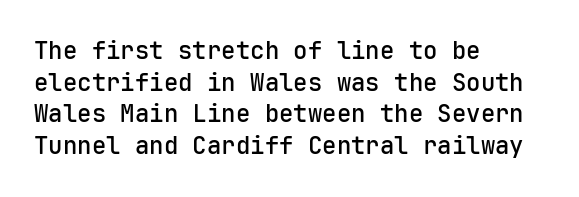
{"italic": "no", "bold": "semi", "underline": "no", "align": "left", "line_spacing": "normal", "line_spacing_ratio": 1.32, "letter_spacing": "normal", "letter_spacing_em": 0.0, "glyph_px": 24}
